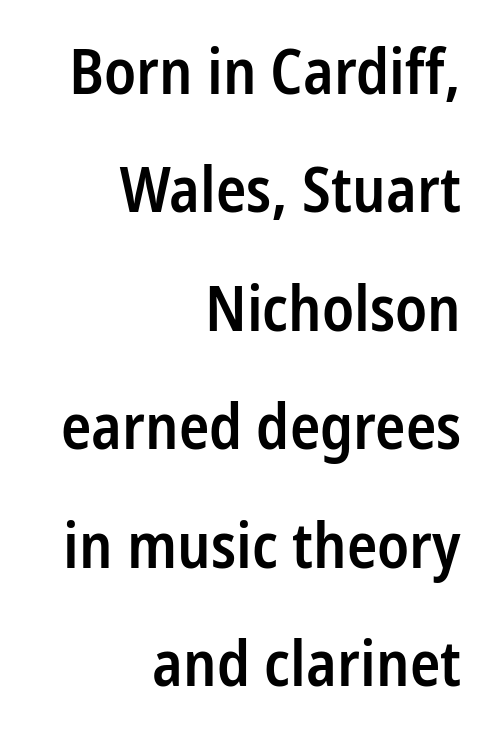
Do the characters align in a grid? No, the font is proportional. Letter spacing: default. This is the regular roman posture of the typeface. Check where the strokes stop: nothing finishes them off — pure sans.
